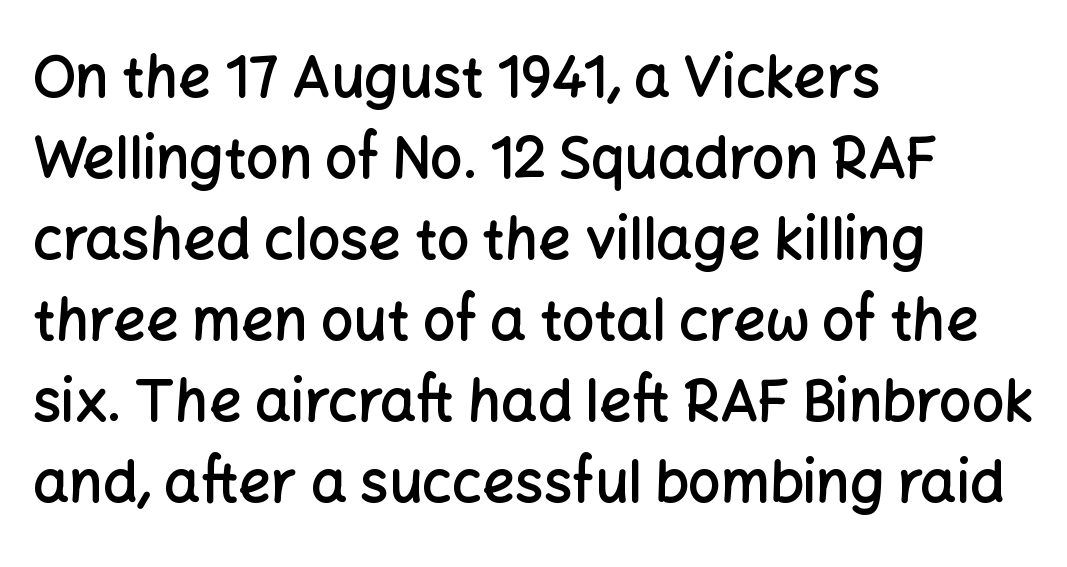
These lines keep a tight, regular rhythm from letter to letter. These lines are rendered in a variable-pitch font. The lettering holds an erect, upright posture throughout. The baseline area is clear. This rendering employs a face without finishing strokes, i.e., a sans-serif.
